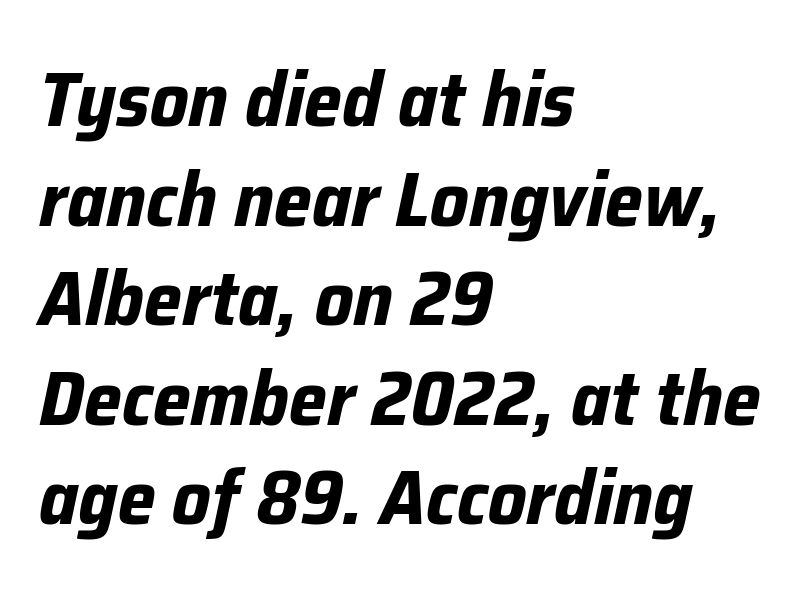
The image shows 76 px bold type, italic (leaning right); set left-aligned, normal line spacing (1.31x), normal letter spacing, not underlined; low stroke contrast and a medium x-height.
